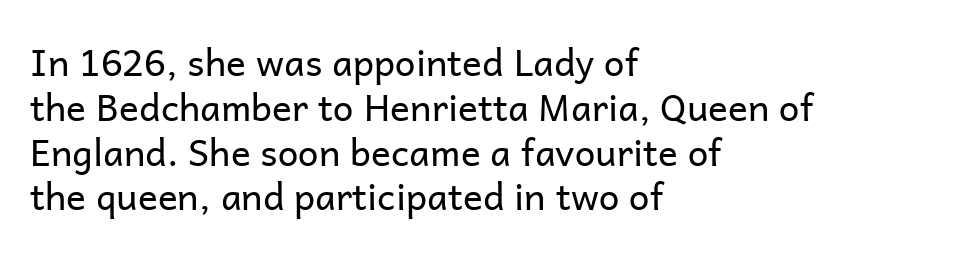
{"serif": "no", "italic": "no", "bold": "no", "weight": "regular", "width": "normal", "stroke_contrast": "low", "x_height": "medium", "monospaced": "no", "underline": "no", "align": "left", "line_spacing_ratio": 1.21, "letter_spacing": "normal", "letter_spacing_em": 0.0, "glyph_px": 37}
